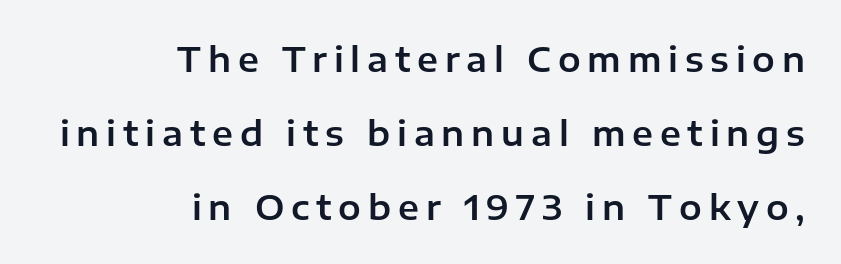
{"serif": "no", "italic": "no", "width": "normal", "stroke_contrast": "low", "x_height": "medium", "monospaced": "no", "underline": "no", "align": "right", "line_spacing": "loose", "line_spacing_ratio": 2.17, "letter_spacing": "wide", "letter_spacing_em": 0.2, "glyph_px": 34}
